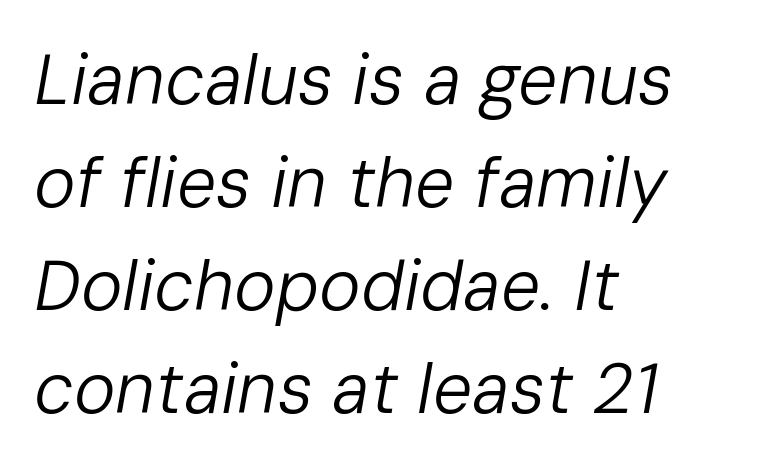
Q: Is the text bold? A: No.
Q: Is the text italic (slanted)? A: Yes, it leans right by about 10 degrees.
Q: Is the text underlined? A: No.
Q: How is the paragraph aligned? A: Left-aligned.
Q: Is the spacing between letters normal or unusually wide? A: Normal.
Q: Is the spacing between lines tight, normal or loose? A: Normal.
Q: Width (condensed, normal, or wide)? A: Normal.
Q: Stroke contrast? A: Low.
Q: x-height? A: Medium.
Q: Monospaced? A: No.
